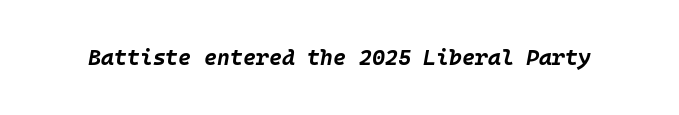
{"italic": "yes", "lean": "right", "slant_degrees": 10, "bold": "yes", "underline": "no", "letter_spacing": "normal", "letter_spacing_em": 0.0, "glyph_px": 22}
